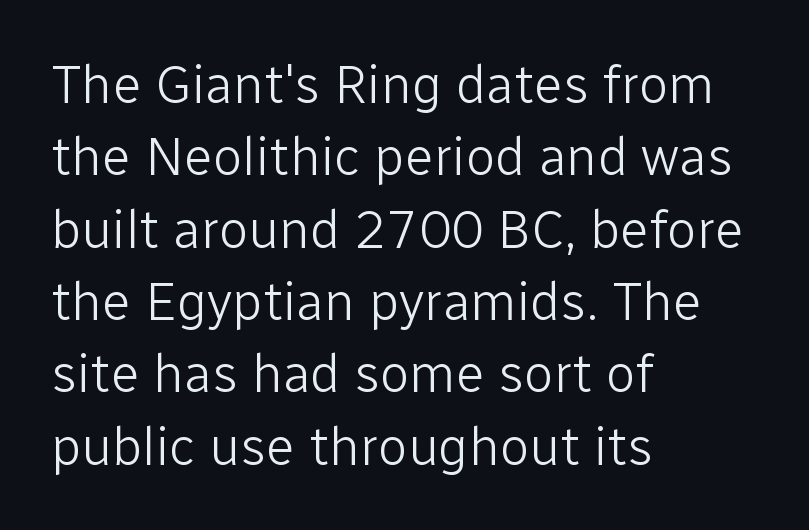
Q: Is the text bold? A: No.
Q: Is the text italic (slanted)? A: No, it is upright.
Q: Is the typeface a serif or a sans-serif typeface? A: Sans-serif.
Q: Is the text underlined? A: No.
Q: How is the paragraph aligned? A: Left-aligned.
Q: Is the spacing between letters normal or unusually wide? A: Normal.
Q: Is the spacing between lines tight, normal or loose? A: Normal.
Q: Width (condensed, normal, or wide)? A: Normal.
Q: Stroke contrast? A: Low.
Q: x-height? A: Medium.
Q: Monospaced? A: No.
